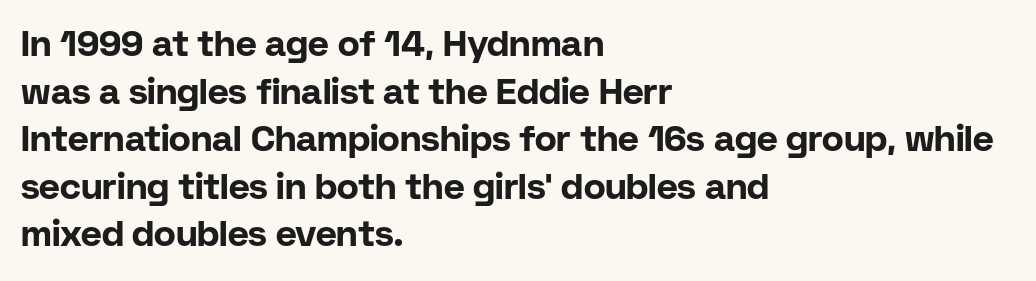
The image shows 36 px bold sans-serif type, upright; set left-aligned, normal line spacing (1.32x), normal letter spacing, not underlined; low stroke contrast and a medium x-height.
